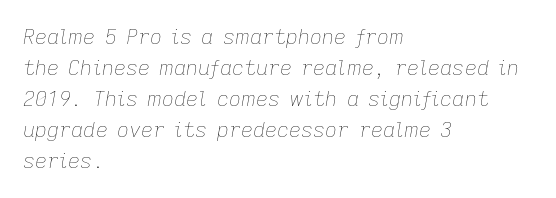
The text carries the slant typical of an italic or oblique font. Nothing unusual about the tracking: characters are spaced as the font intends. Lines of text with bare space underneath. Regarding leading, the lines here are spaced in the standard way. Heaviness? Minimal to ordinary, like unemphasized prose.
